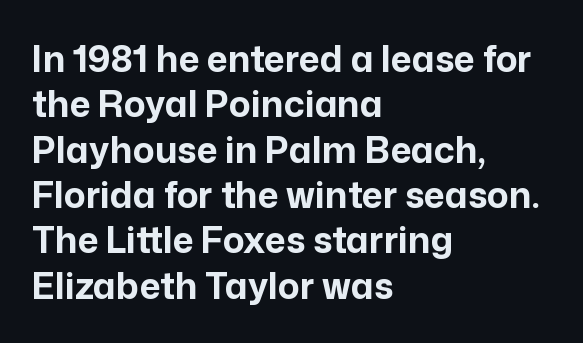
Think of a printed novel: that variable character pitch is what you see here. This rendering features lettering with no underline. Honestly, the row spacing looks completely unremarkable. Plenty of ink on the page — the face is bold.
